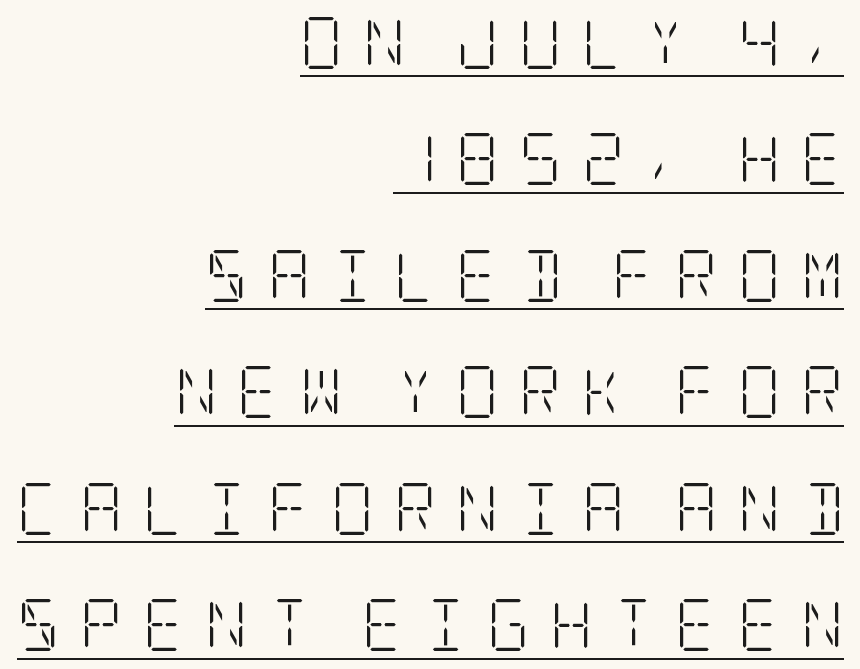
The type family on display is of the serif kind. Each stroke keeps to a modest, everyday thickness or less. Characters follow at a spacing far wider than the type designer built in. This is roman type, the default non-slanted kind. This sample trades compactness for vertical openness between lines. Notice how a bar underscores the lettering throughout.
